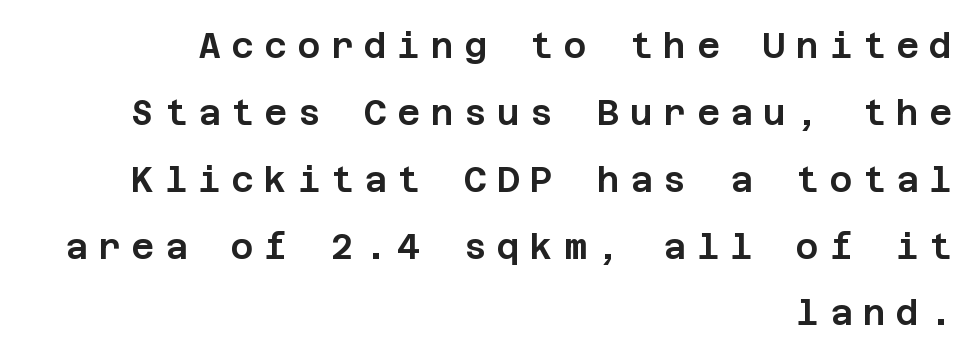
The image shows 35 px sans-serif type, upright; set right-aligned, loose line spacing (1.91x), unusually wide letter spacing (+0.3 em), not underlined; low stroke contrast and a large x-height.
